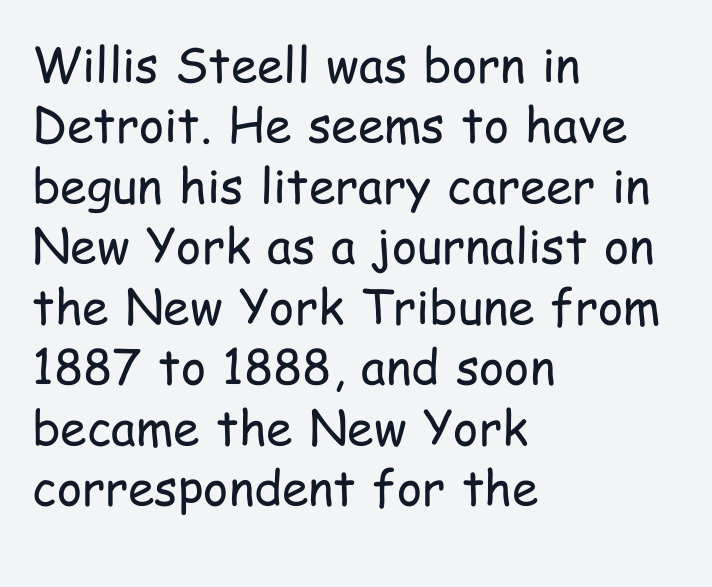
{"serif": "no", "italic": "no", "bold": "no", "weight": "regular", "width": "condensed", "stroke_contrast": "low", "x_height": "medium", "monospaced": "no", "underline": "no", "align": "left", "line_spacing": "normal", "line_spacing_ratio": 1.26, "letter_spacing": "normal", "letter_spacing_em": 0.0, "glyph_px": 48}
